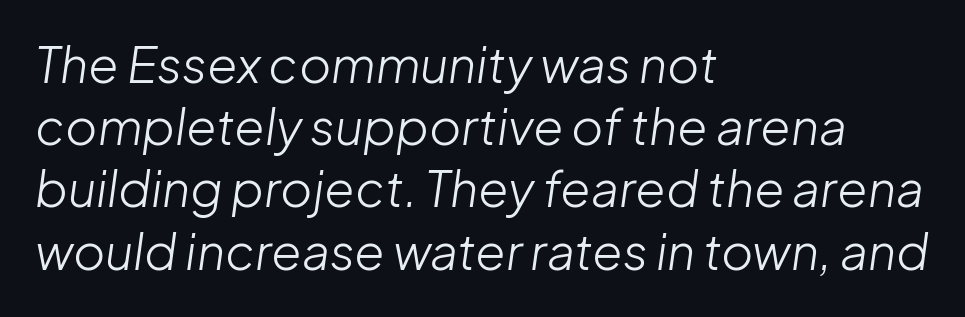
Unbolded letterforms with no extra heft. A typesetter would call this proportional, since set widths differ per character. Honestly, the letter spacing is just normal — you wouldn't notice it. Clear beneath every line of the passage.
